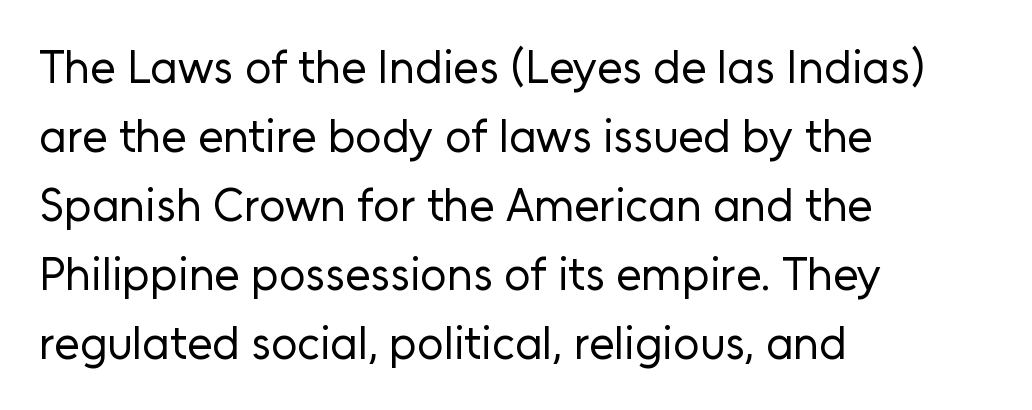
Q: Is the text bold? A: No.
Q: Is the text italic (slanted)? A: No, it is upright.
Q: Is the typeface a serif or a sans-serif typeface? A: Sans-serif.
Q: Is the text underlined? A: No.
Q: How is the paragraph aligned? A: Left-aligned.
Q: Is the spacing between letters normal or unusually wide? A: Normal.
Q: Is the spacing between lines tight, normal or loose? A: Normal.
Q: Width (condensed, normal, or wide)? A: Normal.
Q: Stroke contrast? A: Low.
Q: x-height? A: Medium.
Q: Monospaced? A: No.
